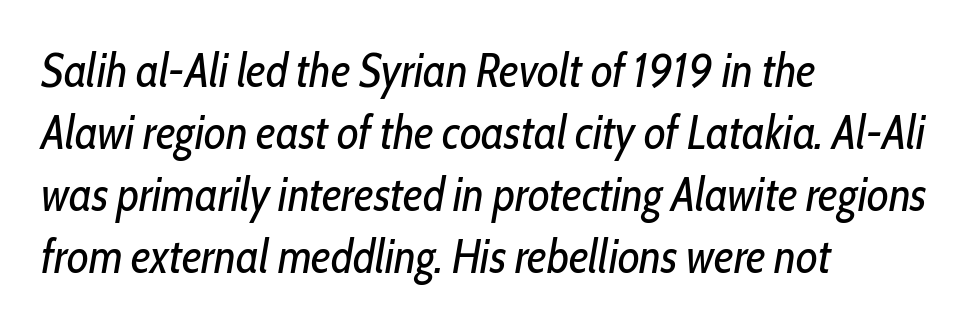
{"italic": "yes", "lean": "right", "slant_degrees": 10, "bold": "no", "weight": "regular", "width": "condensed", "stroke_contrast": "low", "x_height": "medium", "monospaced": "no", "underline": "no", "align": "left", "line_spacing": "normal", "line_spacing_ratio": 1.32, "letter_spacing": "normal", "letter_spacing_em": 0.0, "glyph_px": 47}
